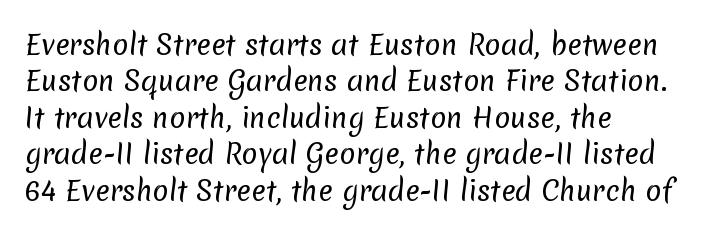
{"bold": "no", "underline": "no", "align": "left", "line_spacing": "normal", "line_spacing_ratio": 1.35, "letter_spacing": "normal", "letter_spacing_em": 0.0, "glyph_px": 27}
